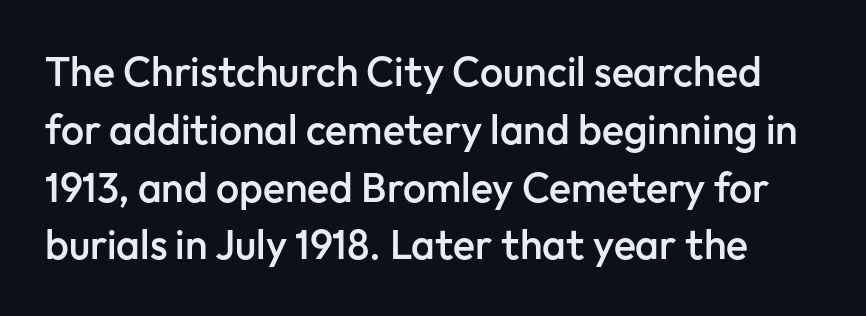
The image shows 41 px semibold sans-serif type, upright; set normal line spacing (1.41x), normal letter spacing, not underlined; low stroke contrast and a medium x-height.
